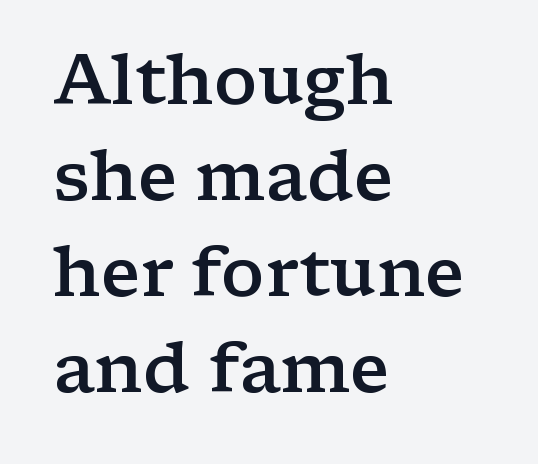
{"serif": "yes", "italic": "no", "bold": "semi", "weight": "semibold", "width": "wide", "stroke_contrast": "low", "x_height": "medium", "monospaced": "no", "underline": "no", "align": "left", "line_spacing": "normal", "line_spacing_ratio": 1.39, "letter_spacing": "normal", "letter_spacing_em": 0.0, "glyph_px": 69}
